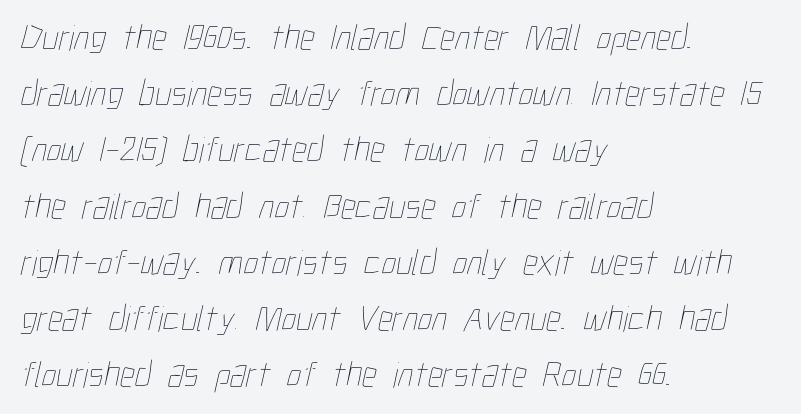
You could call the tracking neutral — neither tight nor loose. Each row of text sits above clean, open space. Weight: in the light-to-regular range. Typeset ragged right — the left edge is the straight one. Successive baselines arrive at the customary interval.
